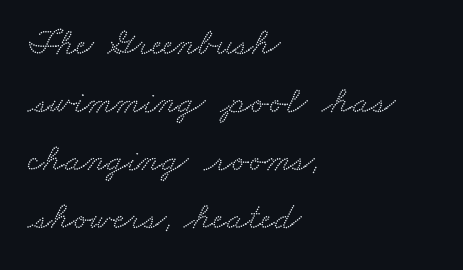
{"serif": "yes", "width": "wide", "stroke_contrast": "low", "x_height": "small", "monospaced": "no", "underline": "no", "align": "left", "line_spacing": "normal", "line_spacing_ratio": 1.53, "letter_spacing": "normal", "letter_spacing_em": 0.0, "glyph_px": 38}
